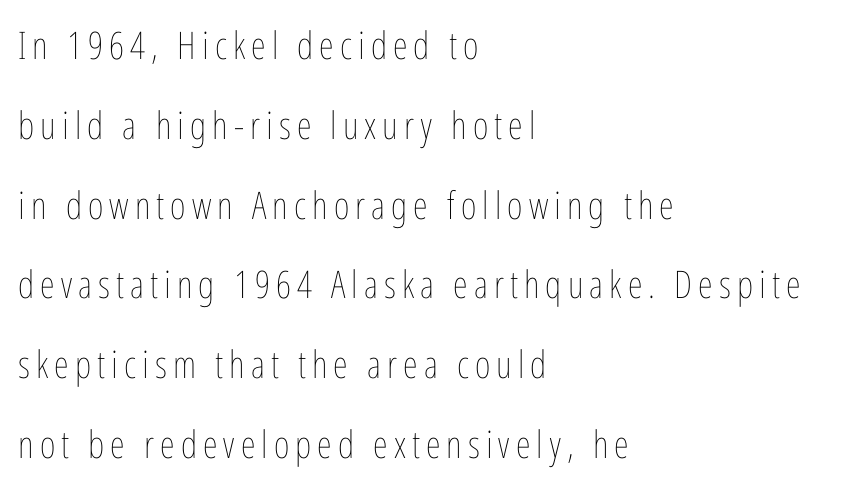
{"italic": "no", "bold": "no", "weight": "thin", "width": "condensed", "stroke_contrast": "low", "x_height": "medium", "monospaced": "no", "underline": "no", "align": "left", "line_spacing": "loose", "line_spacing_ratio": 2.1, "glyph_px": 38}
